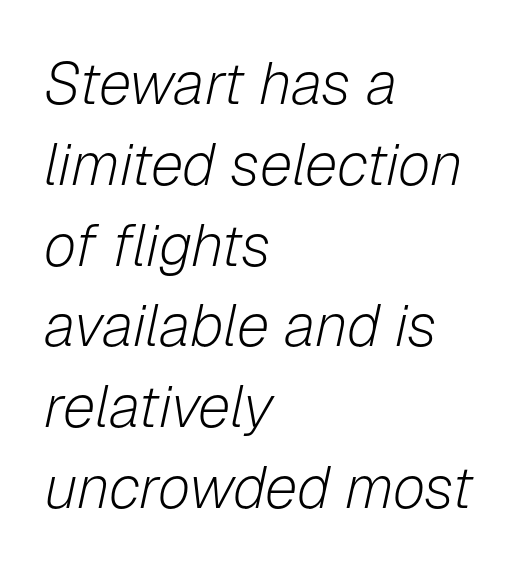
{"italic": "yes", "lean": "right", "slant_degrees": 12, "bold": "no", "weight": "light", "width": "normal", "stroke_contrast": "low", "x_height": "medium", "monospaced": "no", "underline": "no", "align": "left", "line_spacing": "normal", "line_spacing_ratio": 1.37, "letter_spacing": "normal", "letter_spacing_em": 0.0, "glyph_px": 59}
